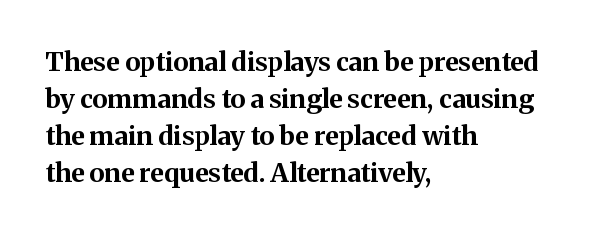
The image shows 26 px bold type, upright; set left-aligned, normal line spacing (1.42x), normal letter spacing, not underlined.
